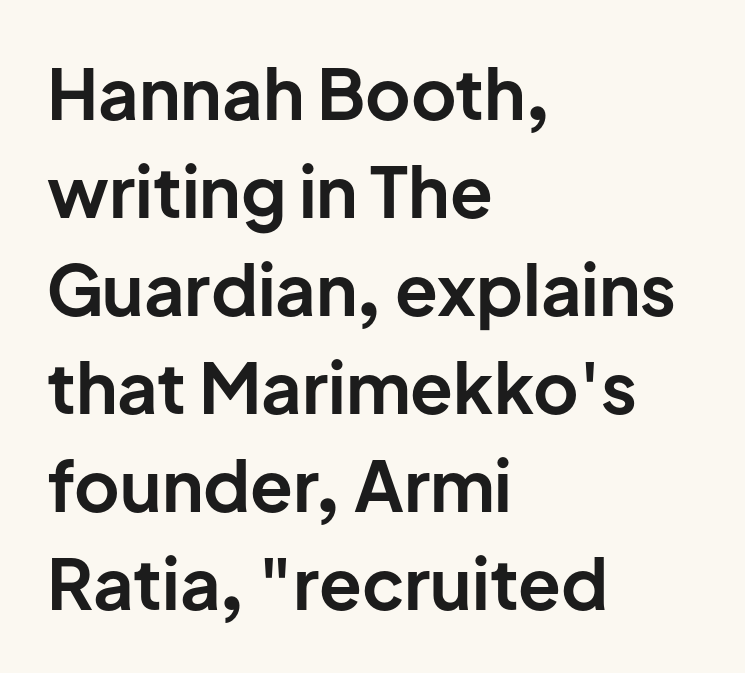
Horizontal alignment here is leftward, the default for most running prose. Looks like regular typesetting: each glyph gets only the width it needs. The rendering keeps characters at their native spacing. In terms of posture, this sample is upright.
